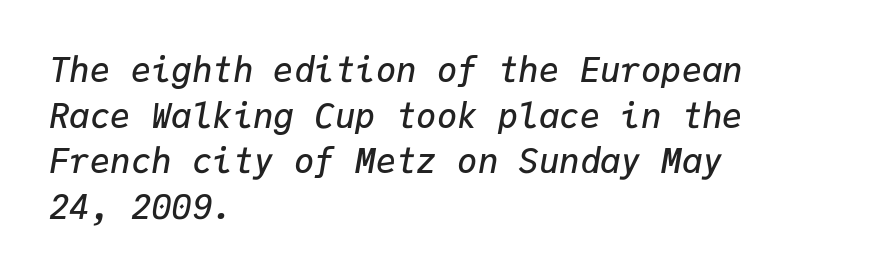
Q: Is the text bold? A: Semi-bold.
Q: Is the text italic (slanted)? A: Yes, it leans right by about 9 degrees.
Q: Is the text underlined? A: No.
Q: How is the paragraph aligned? A: Left-aligned.
Q: Is the spacing between letters normal or unusually wide? A: Normal.
Q: Is the spacing between lines tight, normal or loose? A: Normal.
Q: Width (condensed, normal, or wide)? A: Normal.
Q: Stroke contrast? A: Low.
Q: x-height? A: Medium.
Q: Monospaced? A: Yes.
